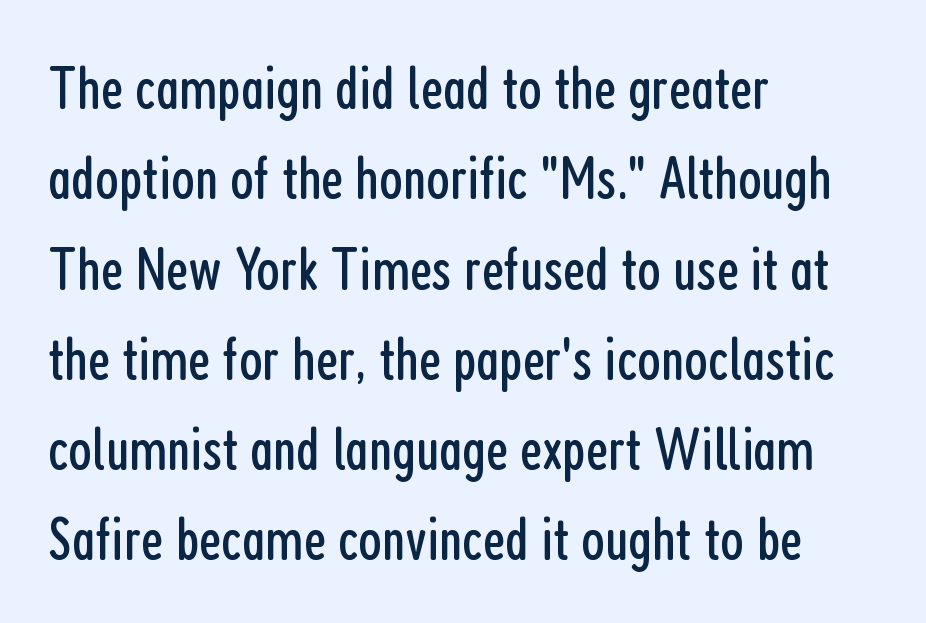
{"serif": "no", "italic": "no", "bold": "no", "weight": "regular", "width": "condensed", "stroke_contrast": "low", "x_height": "medium", "monospaced": "no", "underline": "no", "align": "left", "line_spacing": "normal", "line_spacing_ratio": 1.48, "letter_spacing": "normal", "letter_spacing_em": 0.0, "glyph_px": 61}
